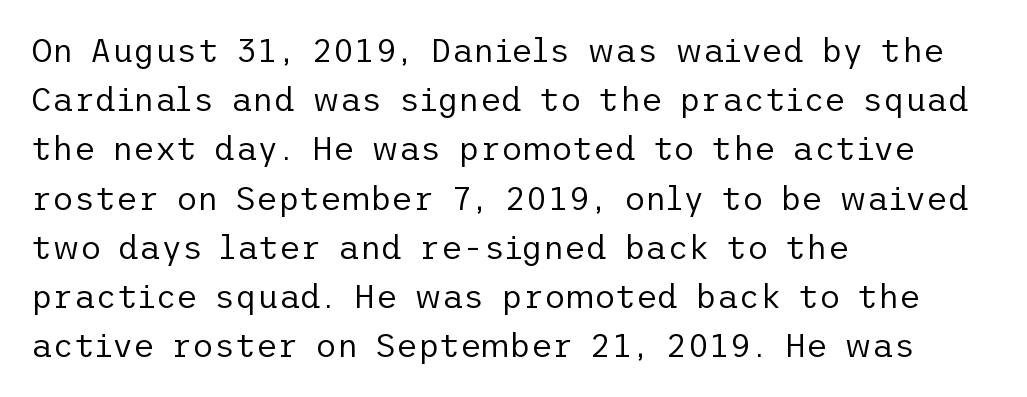
The image shows 33 px regular-weight sans-serif type, upright; set left-aligned, normal line spacing (1.49x), normal letter spacing, not underlined; low stroke contrast and a medium x-height.
